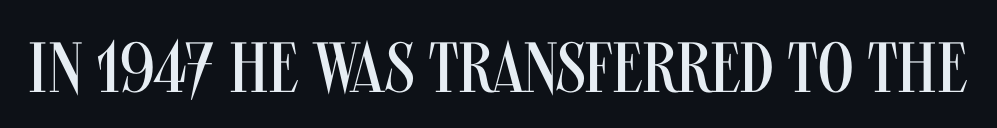
In terms of letterform style, serifs are entirely absent. Character widths vary here, with narrow letters taking less room than wide ones. This sample uses plain, unmodified letter spacing. Style check: upright. The face looks like a standard text weight, possibly lighter.
